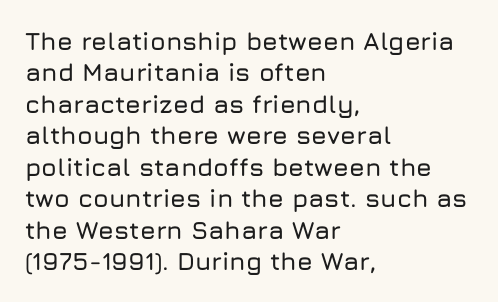
Q: Is the text italic (slanted)? A: No, it is upright.
Q: Is the text underlined? A: No.
Q: How is the paragraph aligned? A: Left-aligned.
Q: Is the spacing between letters normal or unusually wide? A: Normal.
Q: Is the spacing between lines tight, normal or loose? A: Normal.
